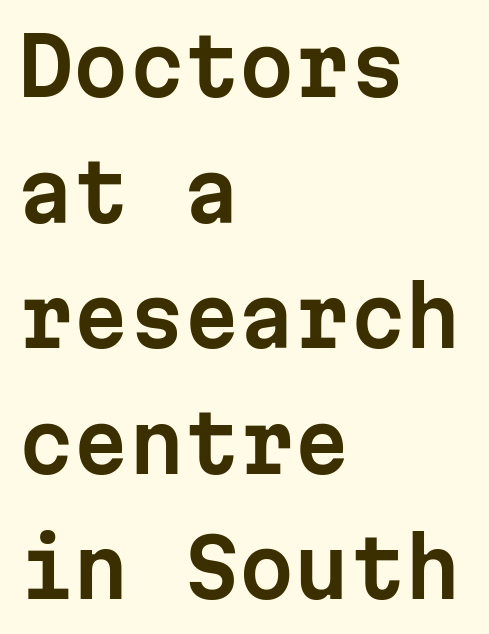
{"serif": "no", "italic": "no", "width": "normal", "stroke_contrast": "low", "x_height": "medium", "monospaced": "yes", "underline": "no", "align": "left", "line_spacing": "normal", "line_spacing_ratio": 1.59, "letter_spacing": "normal", "letter_spacing_em": 0.0, "glyph_px": 79}
